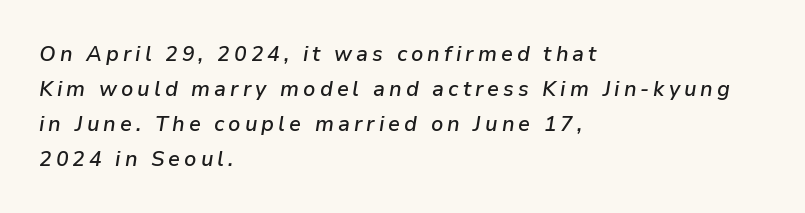
Honestly, the row spacing looks completely unremarkable. Slightly chunky letters — semibold, I'd say, not full bold. The lines in this sample share a left origin and differ only in where they stop. Does the lettering tilt? It does — this is italic. A bare baseline throughout the passage.
